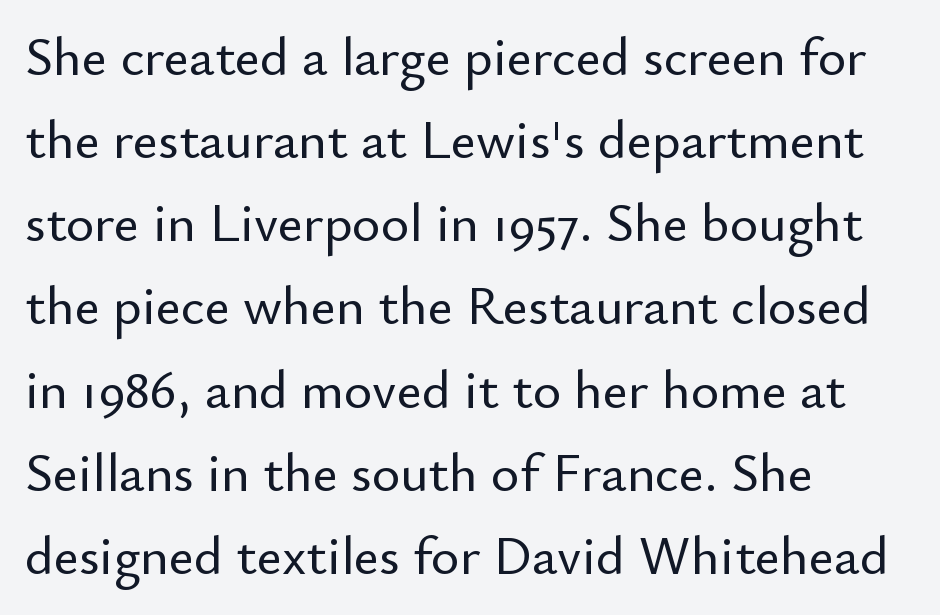
The image shows 54 px sans-serif type, upright; set left-aligned, normal line spacing (1.54x), normal letter spacing, not underlined; low stroke contrast and a small x-height.
